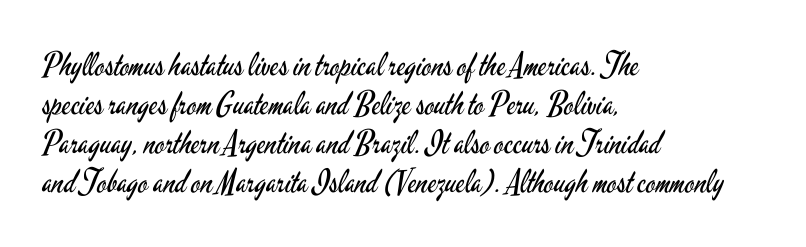
The image shows 32 px regular-weight, condensed sans-serif type; set left-aligned, line spacing 1.22x, normal letter spacing, not underlined; low stroke contrast and a small x-height.
